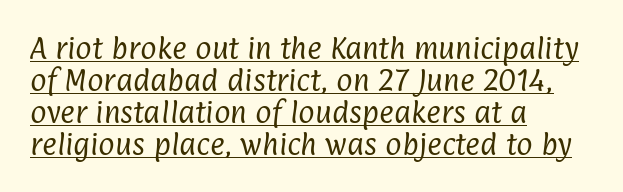
The image shows 25 px text type; set left-aligned, normal line spacing (1.28x), normal letter spacing, underlined.
